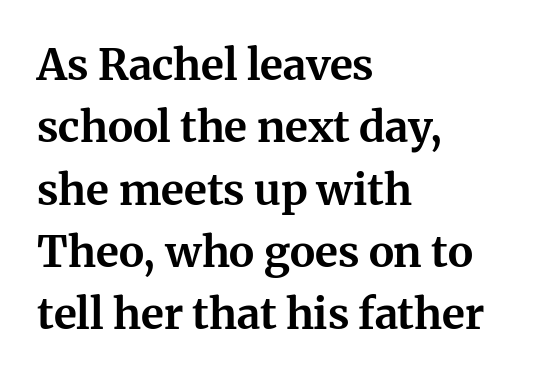
The image shows 43 px bold serif type, upright; set left-aligned, normal line spacing (1.45x), normal letter spacing, not underlined; medium stroke contrast and a medium x-height.
